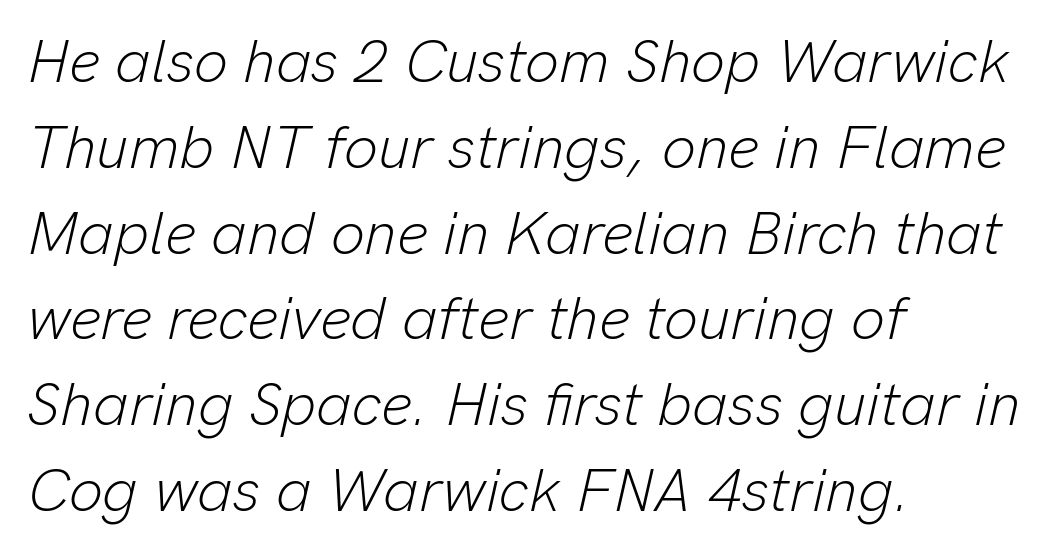
The letters advance in unequal steps, a hallmark of proportional type. No word sits above an underline. A typesetter would call this zero additional tracking. Compared with a centered layout, this one pins lines to the left instead. Vertical spacing — default.
